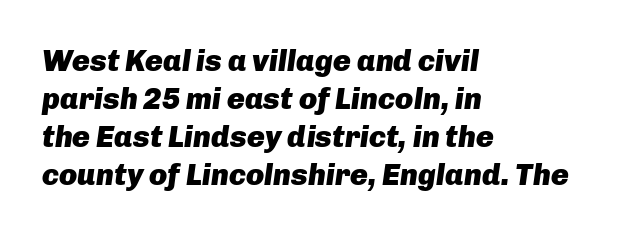
Q: Is the text bold? A: Yes.
Q: Is the text italic (slanted)? A: Yes, it leans right by about 8 degrees.
Q: Is the text underlined? A: No.
Q: How is the paragraph aligned? A: Left-aligned.
Q: Is the spacing between letters normal or unusually wide? A: Normal.
Q: Is the spacing between lines tight, normal or loose? A: Normal.
Q: Width (condensed, normal, or wide)? A: Normal.
Q: Stroke contrast? A: Low.
Q: x-height? A: Medium.
Q: Monospaced? A: No.
